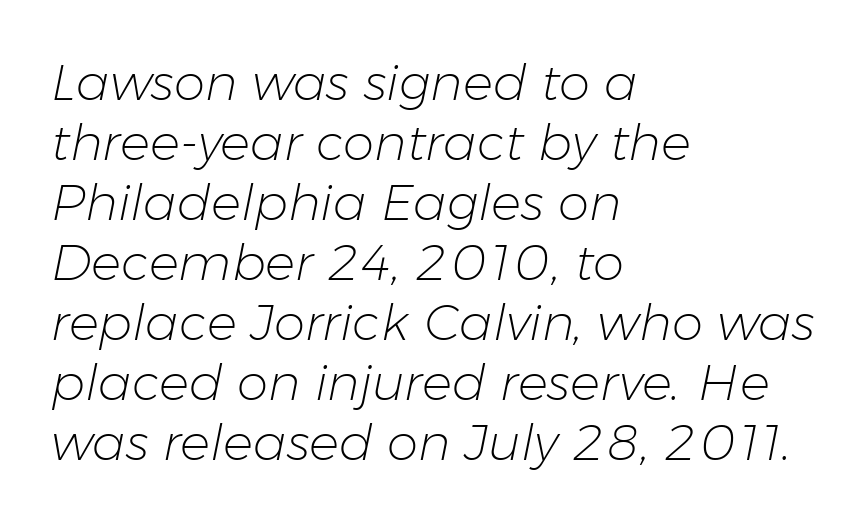
The image shows 50 px light type, italic (leaning right); set left-aligned, line spacing 1.2x, normal letter spacing, not underlined; low stroke contrast and a medium x-height.
